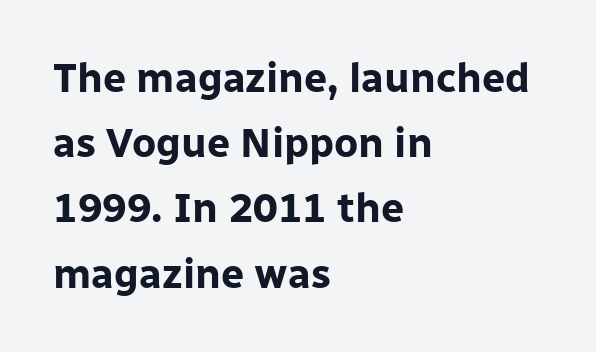
Q: Is the text bold? A: Yes.
Q: Is the text italic (slanted)? A: No, it is upright.
Q: Is the typeface a serif or a sans-serif typeface? A: Sans-serif.
Q: Is the text underlined? A: No.
Q: How is the paragraph aligned? A: Left-aligned.
Q: Is the spacing between letters normal or unusually wide? A: Normal.
Q: Is the spacing between lines tight, normal or loose? A: Normal.
Q: Width (condensed, normal, or wide)? A: Normal.
Q: Stroke contrast? A: Low.
Q: x-height? A: Medium.
Q: Monospaced? A: No.
